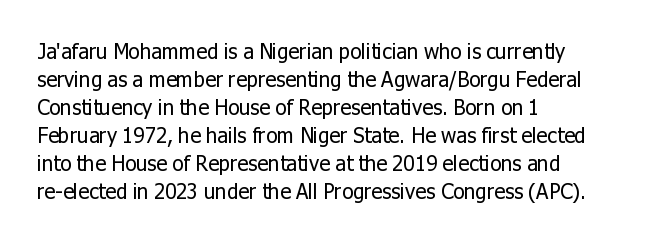
Q: Is the text bold? A: No.
Q: Is the text italic (slanted)? A: No, it is upright.
Q: Is the text underlined? A: No.
Q: How is the paragraph aligned? A: Left-aligned.
Q: Is the spacing between letters normal or unusually wide? A: Normal.
Q: Is the spacing between lines tight, normal or loose? A: Normal.
